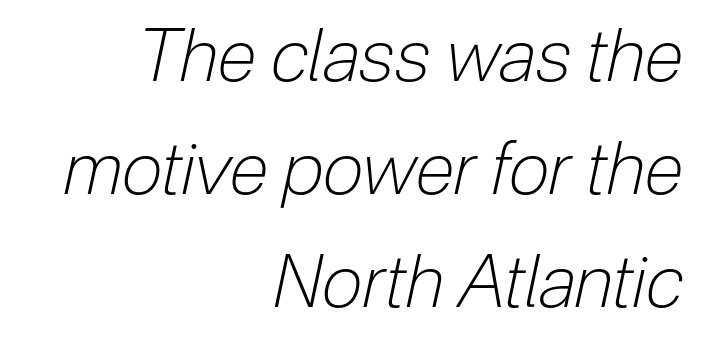
Q: Is the text bold? A: No.
Q: Is the text italic (slanted)? A: Yes, it leans right by about 12 degrees.
Q: Is the text underlined? A: No.
Q: How is the paragraph aligned? A: Right-aligned.
Q: Is the spacing between letters normal or unusually wide? A: Normal.
Q: Is the spacing between lines tight, normal or loose? A: Normal.
Q: Width (condensed, normal, or wide)? A: Condensed.
Q: Stroke contrast? A: Low.
Q: x-height? A: Medium.
Q: Monospaced? A: No.
